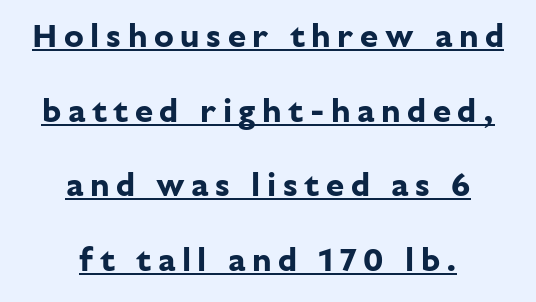
The image shows 33 px bold sans-serif type, upright; set centered, loose line spacing (2.26x), unusually wide letter spacing (+0.2 em), underlined; low stroke contrast and a medium x-height.
